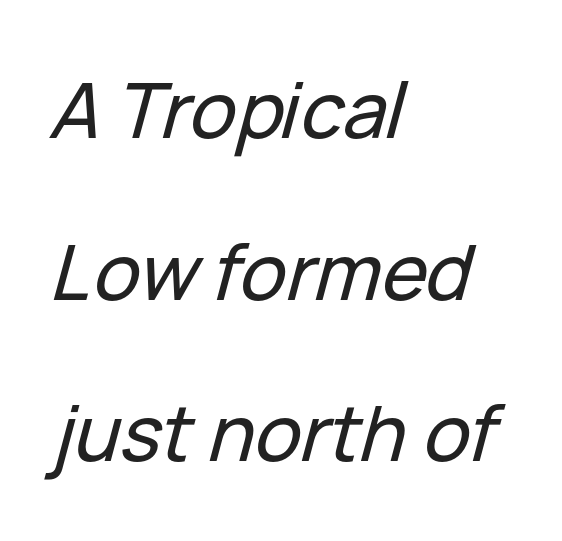
{"italic": "yes", "lean": "right", "slant_degrees": 15, "width": "normal", "stroke_contrast": "low", "x_height": "medium", "monospaced": "no", "underline": "no", "align": "left", "line_spacing": "loose", "line_spacing_ratio": 2.1, "letter_spacing": "normal", "letter_spacing_em": 0.0, "glyph_px": 77}
